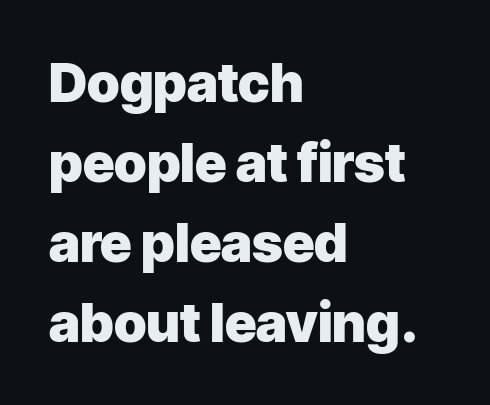
{"serif": "no", "italic": "no", "bold": "yes", "weight": "heavy", "width": "normal", "stroke_contrast": "low", "x_height": "medium", "monospaced": "no", "underline": "no", "align": "left", "line_spacing": "normal", "line_spacing_ratio": 1.48, "letter_spacing": "normal", "letter_spacing_em": 0.0, "glyph_px": 54}
